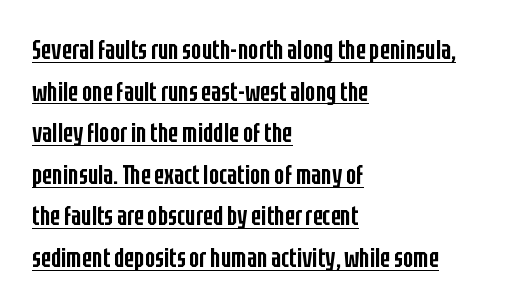
The image shows 27 px text type, upright; set left-aligned, normal line spacing (1.54x), normal letter spacing, underlined.
